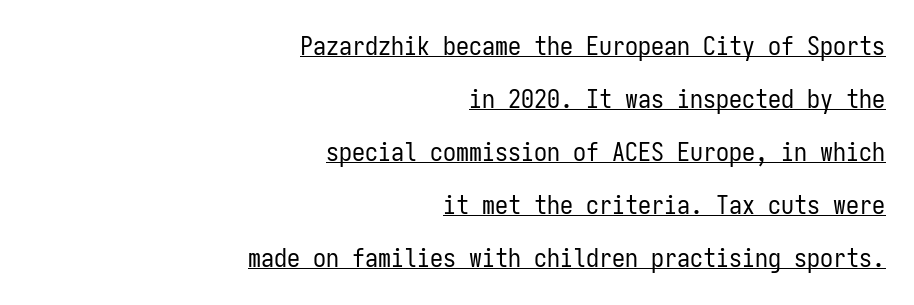
These lines keep a tight, regular rhythm from letter to letter. Glance below the letters and you will spot a drawn line. Each stroke keeps to a modest, everyday thickness or less. Right-aligned paragraph, ragged on the left. Is there much room between lines? Yes — plenty of vertical air separates them.
